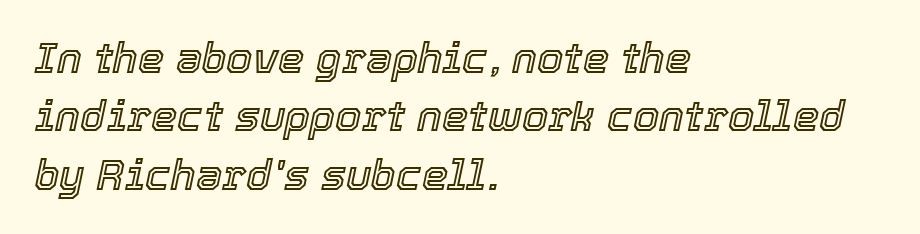
Q: Is the text italic (slanted)? A: Yes, it leans right by about 12 degrees.
Q: Is the text underlined? A: No.
Q: How is the paragraph aligned? A: Left-aligned.
Q: Is the spacing between letters normal or unusually wide? A: Normal.
Q: Is the spacing between lines tight, normal or loose? A: Normal.
Q: Width (condensed, normal, or wide)? A: Normal.
Q: x-height? A: Medium.
Q: Monospaced? A: No.
